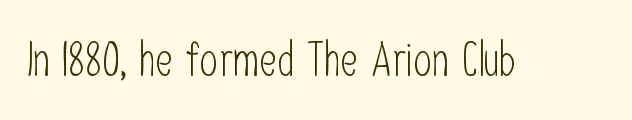
{"serif": "no", "italic": "no", "bold": "no", "weight": "light", "width": "condensed", "stroke_contrast": "low", "x_height": "medium", "monospaced": "no", "underline": "no", "letter_spacing": "normal", "letter_spacing_em": 0.0, "glyph_px": 47}
